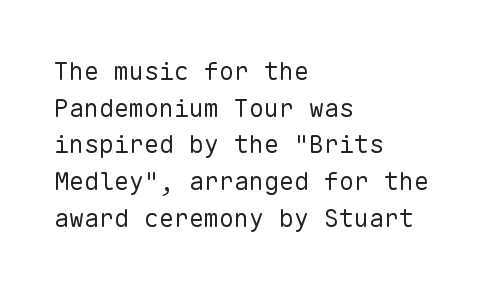
The image shows 25 px text type, upright; set left-aligned, normal line spacing (1.47x), normal letter spacing, not underlined.
